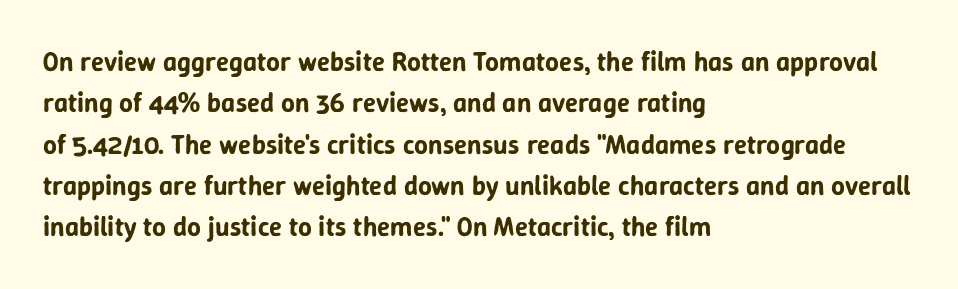
Successive baselines arrive at the customary interval. Short and long lines alike share a common starting point at left. Italic: no, the glyphs are upright roman. Short note: letters normally spaced. Quick note: underline off.
